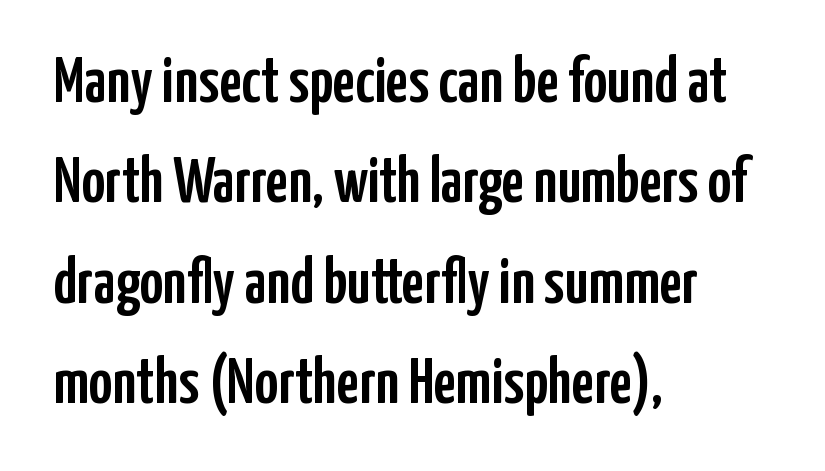
Evenly set lines give the paragraph a standard silhouette. The typography opts for an upright posture over an oblique one. This sample has the flowing, uneven cadence of proportional lettering. Quick note: underline off. This rendering uses left alignment, leaving the right contour irregular. To sum up the face: it is a sans, with no serifs.
